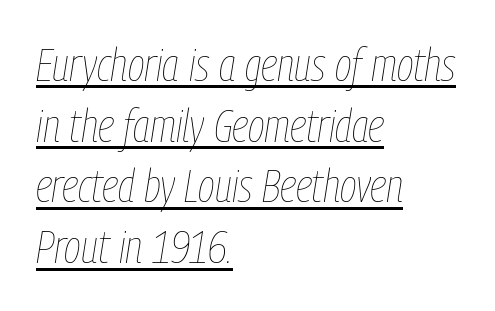
{"italic": "yes", "lean": "right", "slant_degrees": 9, "bold": "no", "weight": "thin", "width": "condensed", "stroke_contrast": "low", "x_height": "medium", "monospaced": "no", "underline": "yes", "align": "left", "line_spacing": "normal", "line_spacing_ratio": 1.32, "letter_spacing": "normal", "letter_spacing_em": 0.0, "glyph_px": 46}
